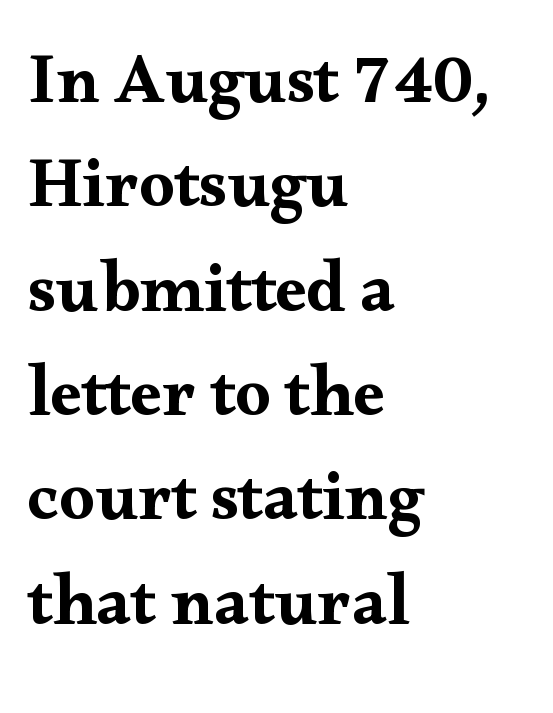
{"serif": "yes", "italic": "no", "width": "wide", "stroke_contrast": "medium", "x_height": "small", "monospaced": "no", "underline": "no", "align": "left", "line_spacing": "normal", "line_spacing_ratio": 1.47, "letter_spacing": "normal", "letter_spacing_em": 0.0, "glyph_px": 71}
